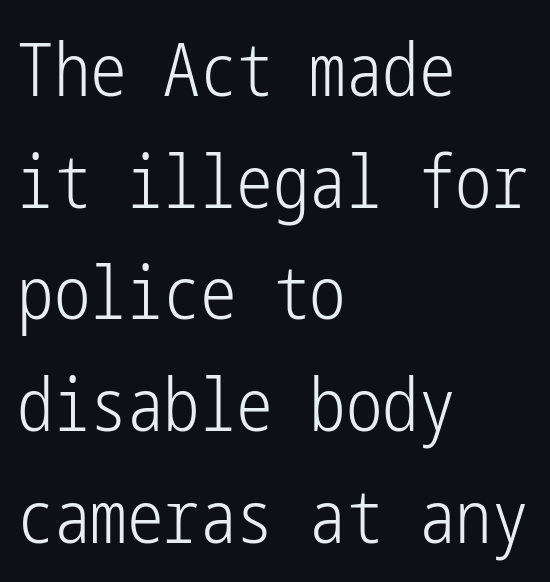
Nothing heavy about these letters — not bold at all. This sample uses plain, unmodified letter spacing. The gap between lines stays unmarked. The paragraph has a hard left edge and a soft right edge.
